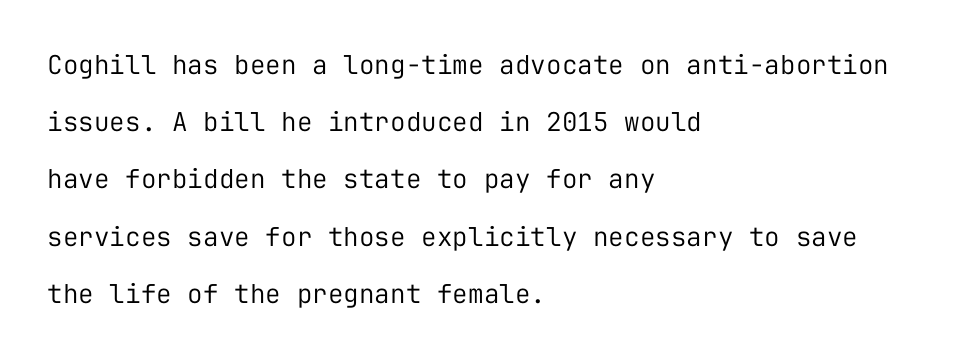
{"italic": "no", "bold": "no", "underline": "no", "align": "left", "line_spacing": "loose", "line_spacing_ratio": 2.2, "letter_spacing": "normal", "letter_spacing_em": 0.0, "glyph_px": 26}
